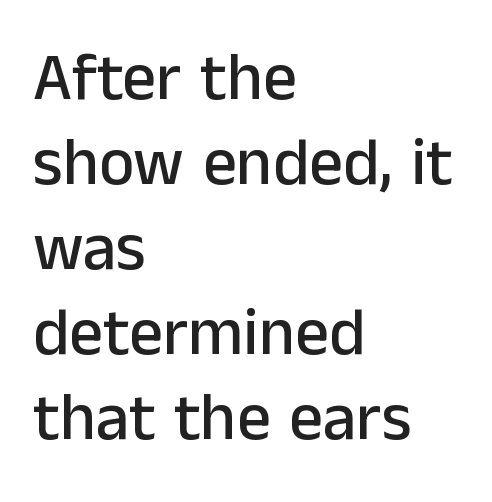
{"serif": "no", "italic": "no", "width": "normal", "stroke_contrast": "low", "x_height": "medium", "monospaced": "no", "underline": "no", "align": "left", "line_spacing": "normal", "line_spacing_ratio": 1.27, "letter_spacing": "normal", "letter_spacing_em": 0.0, "glyph_px": 67}
